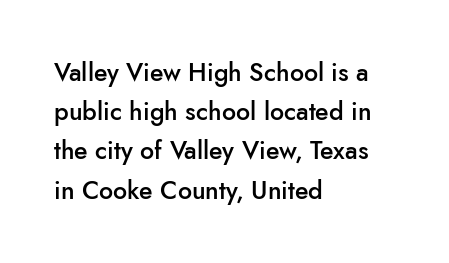
A bare baseline throughout the passage. The sample has been set in demibold, a notch under bold. The paragraph shown leans on its left margin. When letters stand straight like this, we call the style roman or upright. The space between consecutive lines is moderate.
